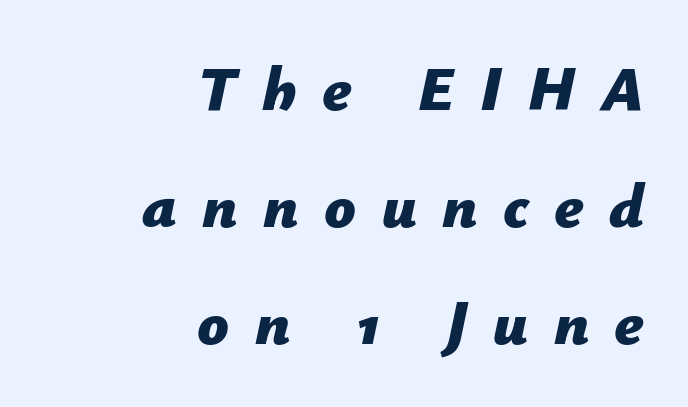
The image shows 62 px bold type, italic (leaning right); set right-aligned, line spacing 1.89x, unusually wide letter spacing (+0.41 em), not underlined; low stroke contrast and a medium x-height.
